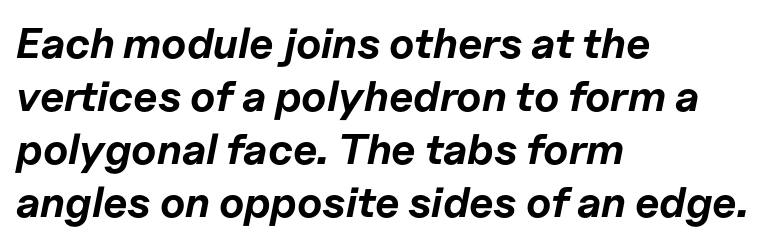
The image shows 43 px bold type, italic (leaning right); set left-aligned, line spacing 1.23x, normal letter spacing, not underlined; low stroke contrast and a medium x-height.
